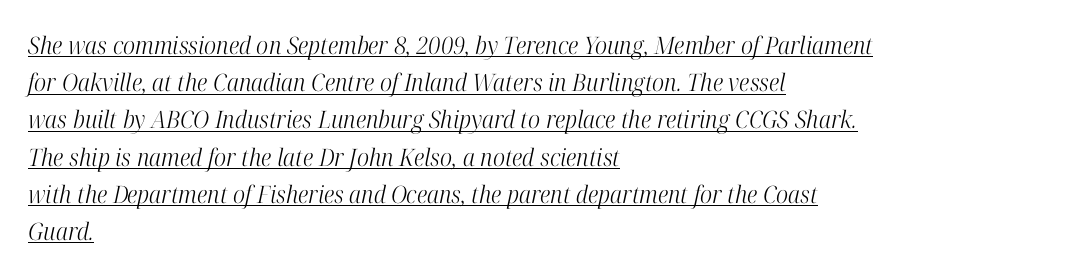
{"italic": "yes", "lean": "right", "slant_degrees": 12, "bold": "no", "underline": "yes", "align": "left", "line_spacing": "normal", "line_spacing_ratio": 1.55, "letter_spacing": "normal", "letter_spacing_em": 0.0, "glyph_px": 24}
